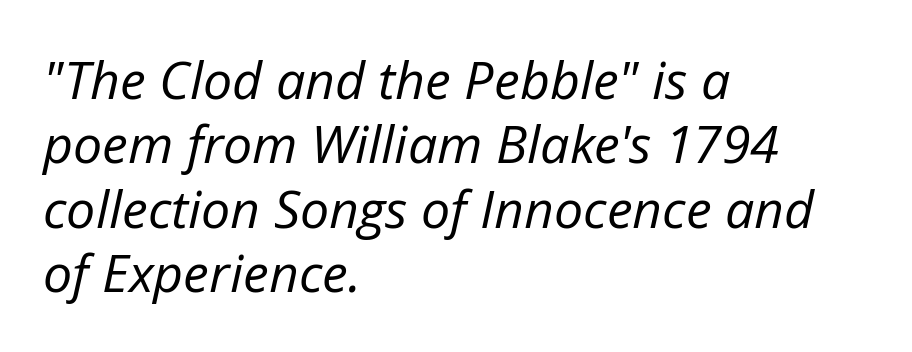
{"italic": "yes", "lean": "right", "slant_degrees": 12, "bold": "no", "weight": "regular", "width": "normal", "stroke_contrast": "low", "x_height": "medium", "monospaced": "no", "underline": "no", "align": "left", "line_spacing_ratio": 1.24, "letter_spacing": "normal", "letter_spacing_em": 0.0, "glyph_px": 52}
